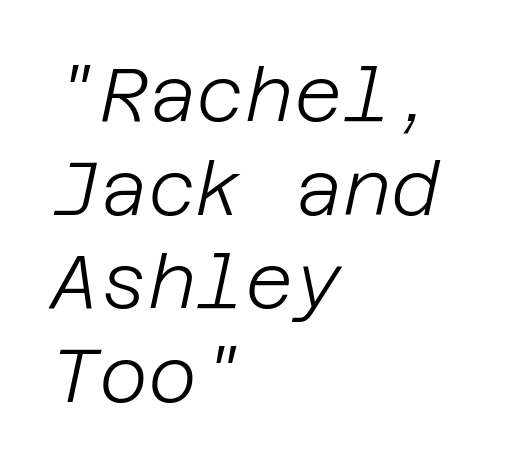
{"italic": "yes", "lean": "right", "slant_degrees": 12, "bold": "no", "weight": "light", "width": "normal", "stroke_contrast": "low", "x_height": "large", "underline": "no", "align": "left", "line_spacing": "normal", "line_spacing_ratio": 1.25, "letter_spacing": "normal", "letter_spacing_em": 0.0, "glyph_px": 75}
